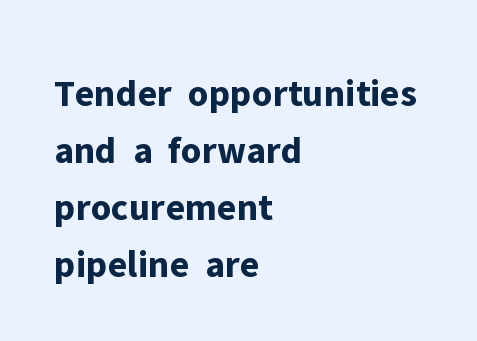
Posture: straight, roman, zero tilt. Type without underlining. Chunky letters — that's bold for sure. Whoever set this chose a conventional vertical rhythm. A typesetter would label this face a sans.
